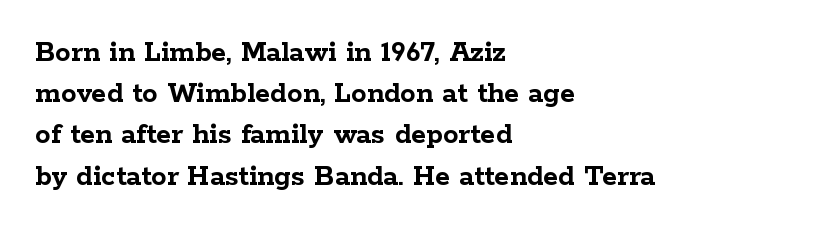
Q: Is the text bold? A: Yes.
Q: Is the text italic (slanted)? A: No, it is upright.
Q: Is the typeface a serif or a sans-serif typeface? A: Serif.
Q: Is the text underlined? A: No.
Q: How is the paragraph aligned? A: Left-aligned.
Q: Is the spacing between letters normal or unusually wide? A: Normal.
Q: Is the spacing between lines tight, normal or loose? A: Normal.
Q: Width (condensed, normal, or wide)? A: Wide.
Q: Stroke contrast? A: Low.
Q: x-height? A: Medium.
Q: Monospaced? A: No.
